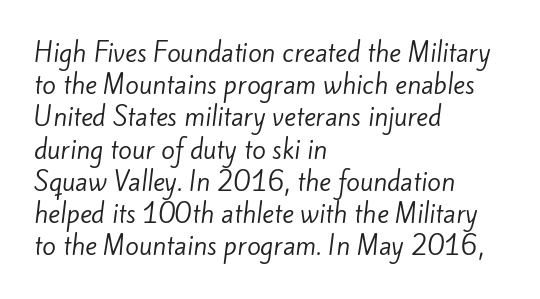
The image shows 25 px text type; set left-aligned, normal line spacing (1.29x), normal letter spacing, not underlined.
